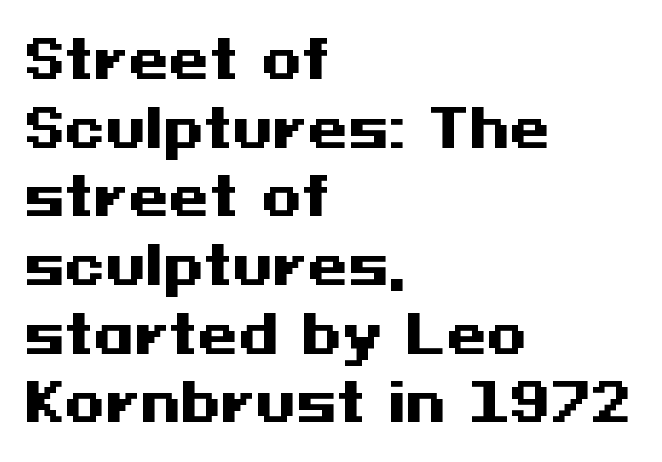
{"serif": "no", "italic": "no", "bold": "yes", "weight": "heavy", "width": "wide", "stroke_contrast": "medium", "x_height": "medium", "underline": "no", "align": "left", "line_spacing": "normal", "line_spacing_ratio": 1.32, "letter_spacing": "normal", "letter_spacing_em": 0.0, "glyph_px": 52}
